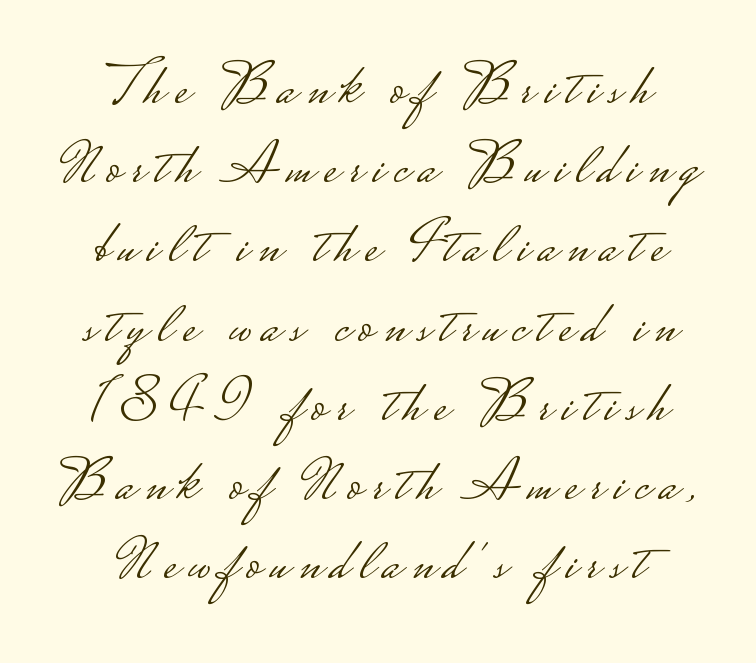
{"serif": "no", "bold": "no", "weight": "light", "width": "wide", "stroke_contrast": "low", "monospaced": "no", "underline": "no", "align": "center", "line_spacing": "normal", "line_spacing_ratio": 1.32, "glyph_px": 60}
